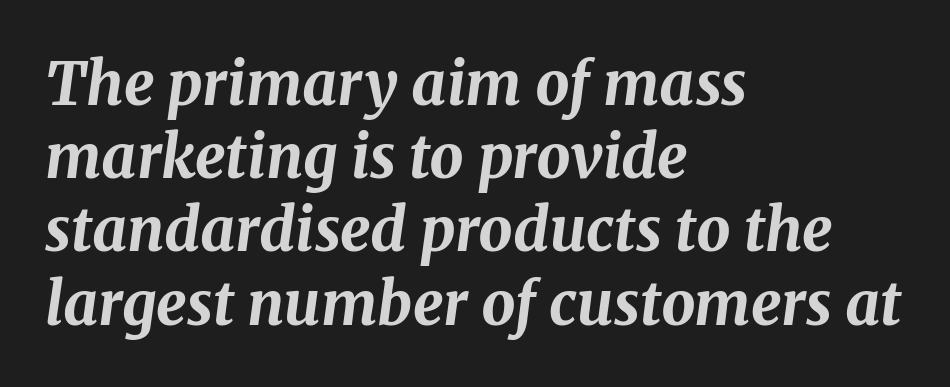
Letter spacing: default. Spacing verdict: proportional, widths tailored to each character. Every character sits at an angle, as italics do. Lines of text with bare space underneath. Caption: multi-line text, flush left, ragged right. This is heavy type, rendered in bold.
